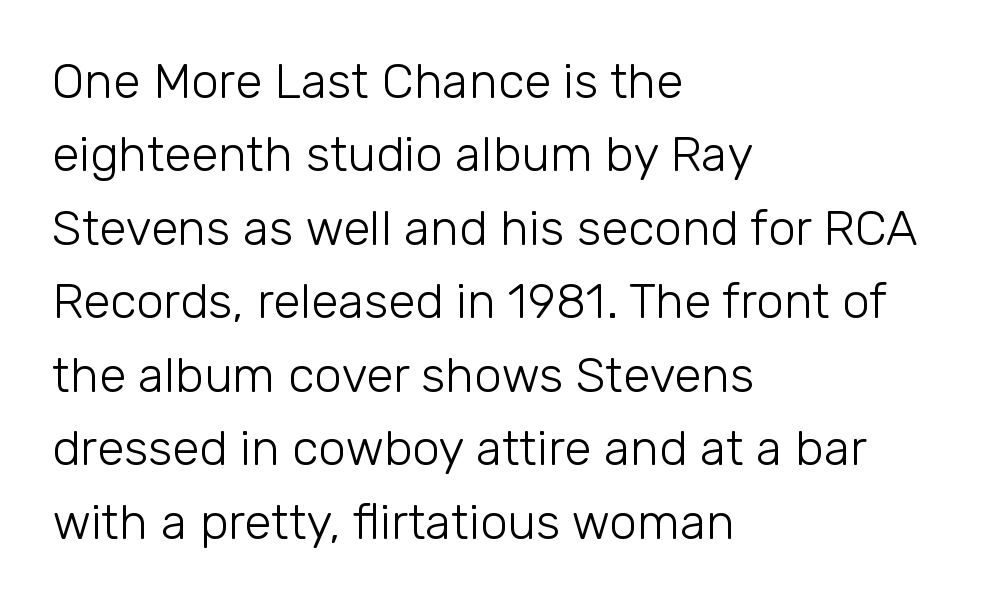
{"serif": "no", "italic": "no", "bold": "no", "weight": "light", "width": "normal", "stroke_contrast": "low", "x_height": "medium", "monospaced": "no", "underline": "no", "align": "left", "line_spacing": "normal", "line_spacing_ratio": 1.5, "letter_spacing": "normal", "letter_spacing_em": 0.0, "glyph_px": 49}
